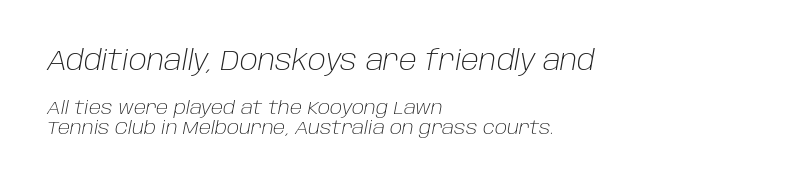
The image shows 28 px light type, italic (leaning right); set left-aligned, tight line spacing (1.03x), normal letter spacing, not underlined; the first (top) block is 1.47x larger; low stroke contrast and a large x-height.
